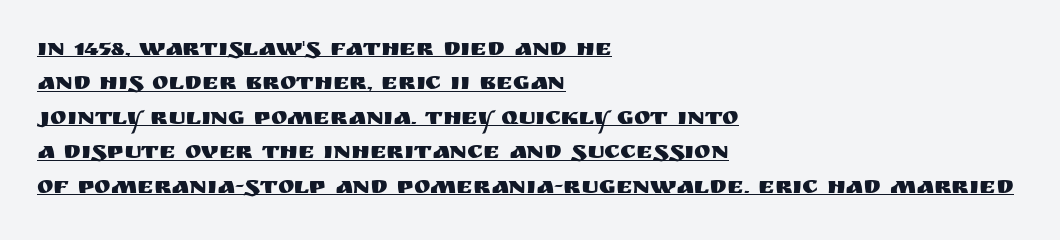
The image shows 25 px text type, upright; set left-aligned, normal line spacing (1.38x), normal letter spacing, underlined.
